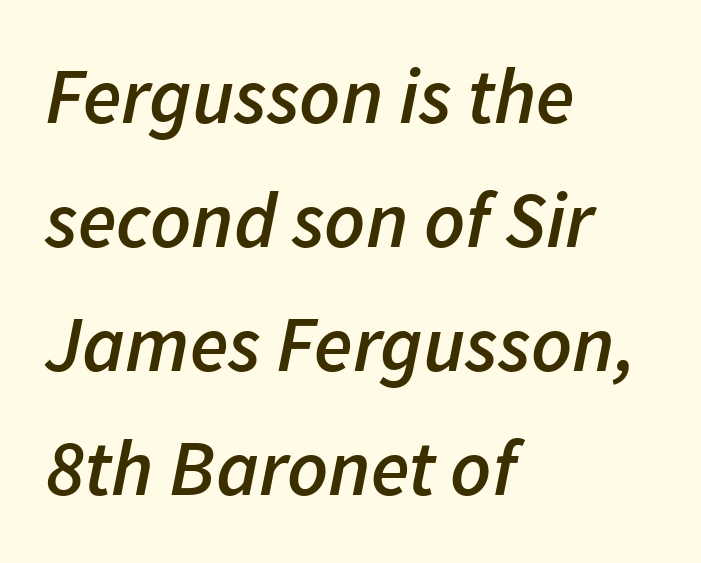
The image shows 79 px semibold type, italic (leaning right); set left-aligned, normal line spacing (1.57x), normal letter spacing, not underlined; low stroke contrast and a medium x-height.
